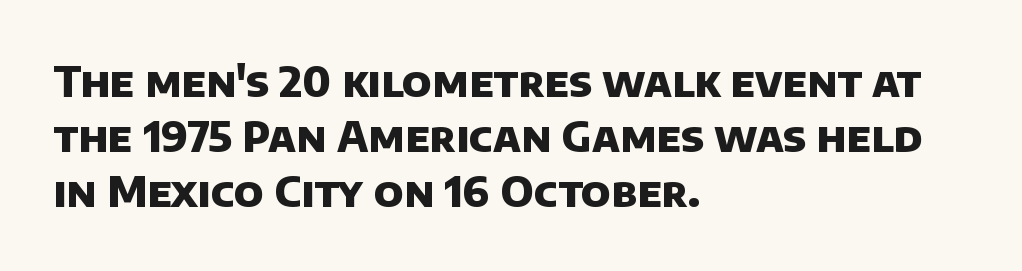
{"serif": "no", "bold": "yes", "weight": "heavy", "width": "normal", "stroke_contrast": "low", "x_height": "large", "monospaced": "no", "underline": "no", "align": "left", "line_spacing": "normal", "line_spacing_ratio": 1.31, "letter_spacing": "normal", "letter_spacing_em": 0.0, "glyph_px": 42}
